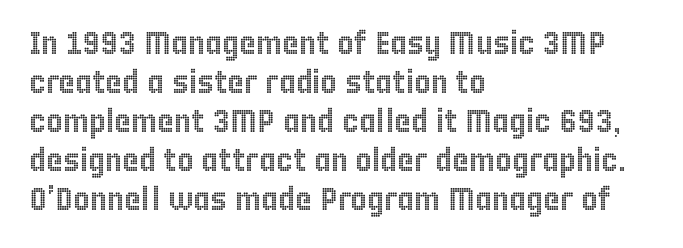
Q: Is the text italic (slanted)? A: No, it is upright.
Q: Is the text underlined? A: No.
Q: How is the paragraph aligned? A: Left-aligned.
Q: Is the spacing between letters normal or unusually wide? A: Normal.
Q: Width (condensed, normal, or wide)? A: Condensed.
Q: x-height? A: Large.
Q: Monospaced? A: No.
